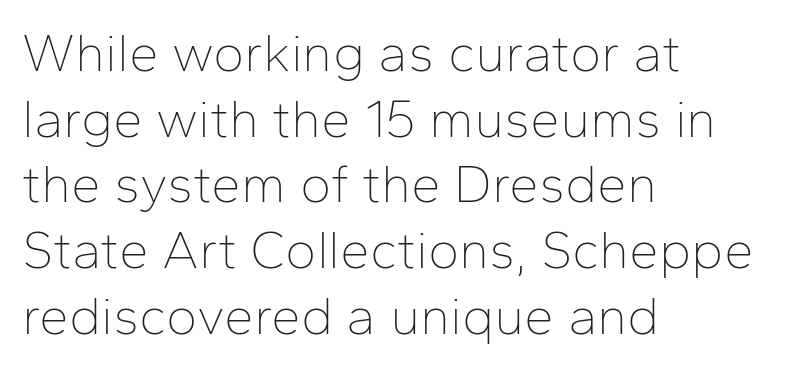
Q: Is the text bold? A: No.
Q: Is the text italic (slanted)? A: No, it is upright.
Q: Is the typeface a serif or a sans-serif typeface? A: Sans-serif.
Q: Is the text underlined? A: No.
Q: How is the paragraph aligned? A: Left-aligned.
Q: Is the spacing between letters normal or unusually wide? A: Normal.
Q: Width (condensed, normal, or wide)? A: Normal.
Q: Stroke contrast? A: Low.
Q: x-height? A: Medium.
Q: Monospaced? A: No.
